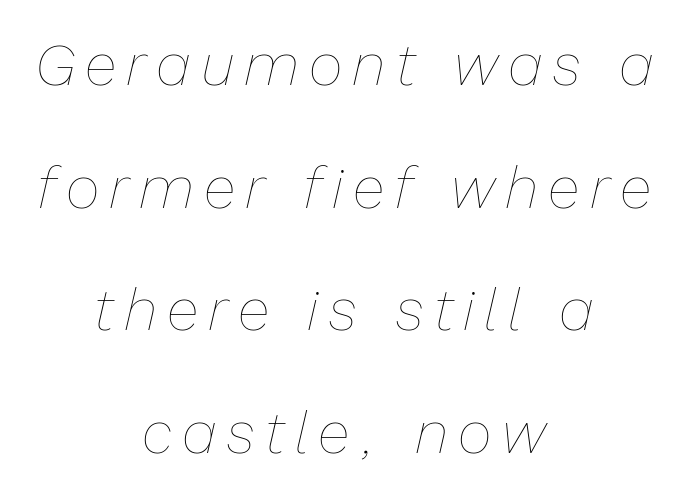
The image shows 59 px thin type, italic (leaning right); set centered, loose line spacing (2.08x), not underlined; low stroke contrast and a medium x-height.
